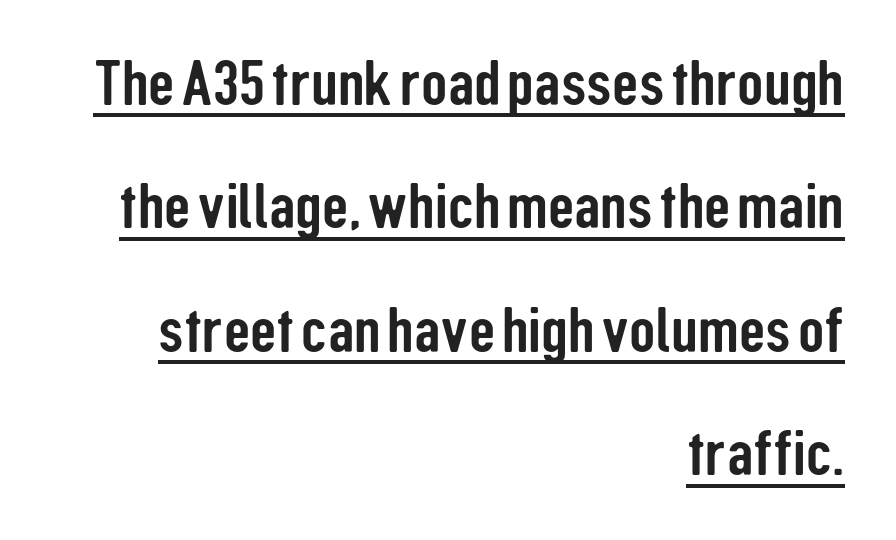
The image shows 65 px condensed sans-serif type, upright; set right-aligned, loose line spacing (1.9x), normal letter spacing, underlined; low stroke contrast and a medium x-height.
